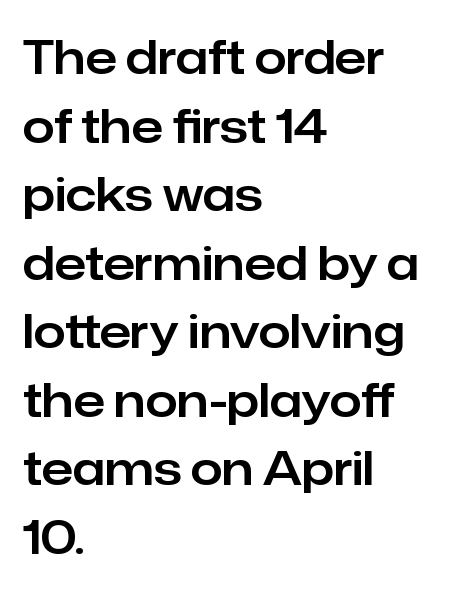
Each new line begins a customary step beneath the previous one. This is sans-serif lettering, the kind often seen on screens and signage. Each letter keeps its own natural width here, so spacing adapts to shape. The tracking reads as untouched default to a designer's eye. The zone under the glyphs is completely vacant. Italic: no, the glyphs are upright roman.
